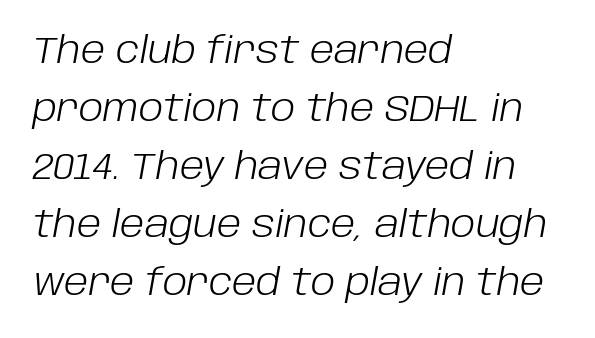
The image shows 37 px light type, italic (leaning right); set left-aligned, normal line spacing (1.57x), normal letter spacing, not underlined; low stroke contrast and a large x-height.
